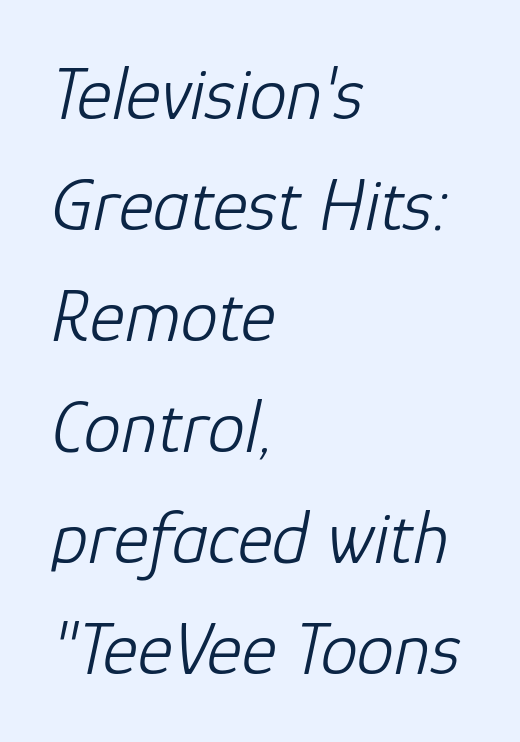
Q: Is the text bold? A: No.
Q: Is the text italic (slanted)? A: Yes, it leans right by about 12 degrees.
Q: Is the text underlined? A: No.
Q: How is the paragraph aligned? A: Left-aligned.
Q: Is the spacing between letters normal or unusually wide? A: Normal.
Q: Is the spacing between lines tight, normal or loose? A: Normal.
Q: Width (condensed, normal, or wide)? A: Normal.
Q: Stroke contrast? A: Low.
Q: x-height? A: Medium.
Q: Monospaced? A: No.
